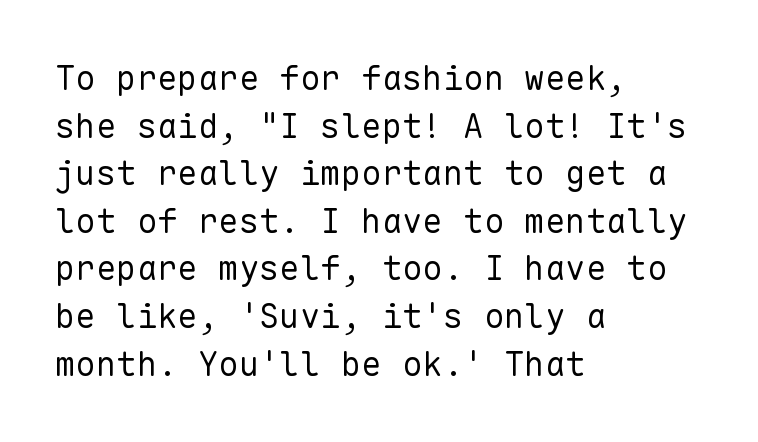
The image shows 34 px regular-weight sans-serif type, upright, monospaced; set left-aligned, normal line spacing (1.4x), normal letter spacing, not underlined; low stroke contrast and a medium x-height.
